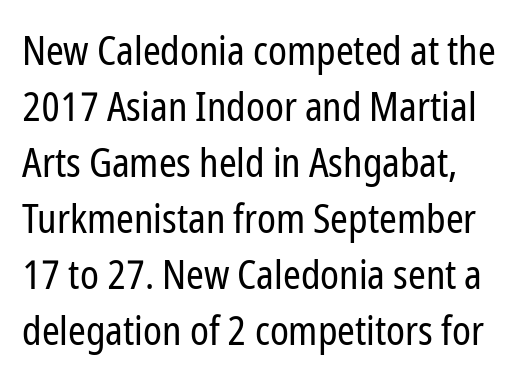
Bare-footed words on every line. The rendering uses natural spacing where letterforms have individual widths. The vertical gap from one line to the next is medium. Unlike italic type, these characters show no tilt at all. Is the stroke heavy? The answer is a plain regular-or-lighter.
